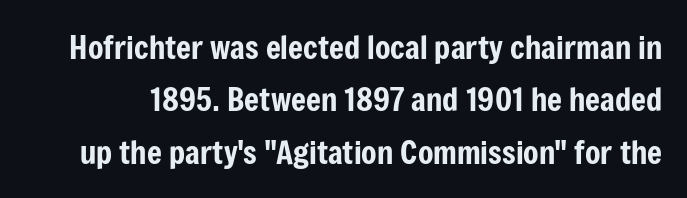
{"serif": "no", "italic": "no", "width": "condensed", "stroke_contrast": "low", "x_height": "medium", "monospaced": "no", "underline": "no", "line_spacing": "normal", "line_spacing_ratio": 1.64, "letter_spacing": "normal", "letter_spacing_em": 0.0, "glyph_px": 32}
